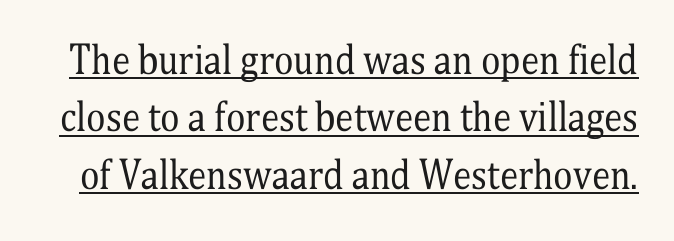
Q: Is the text bold? A: No.
Q: Is the text italic (slanted)? A: No, it is upright.
Q: Is the typeface a serif or a sans-serif typeface? A: Serif.
Q: Is the text underlined? A: Yes.
Q: Is the spacing between letters normal or unusually wide? A: Normal.
Q: Is the spacing between lines tight, normal or loose? A: Normal.
Q: Width (condensed, normal, or wide)? A: Condensed.
Q: Stroke contrast? A: Medium.
Q: x-height? A: Medium.
Q: Monospaced? A: No.
